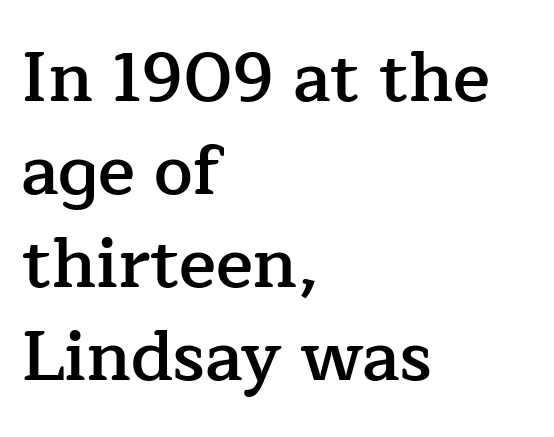
Q: Is the text bold? A: Semi-bold.
Q: Is the text italic (slanted)? A: No, it is upright.
Q: Is the typeface a serif or a sans-serif typeface? A: Serif.
Q: Is the text underlined? A: No.
Q: How is the paragraph aligned? A: Left-aligned.
Q: Is the spacing between letters normal or unusually wide? A: Normal.
Q: Is the spacing between lines tight, normal or loose? A: Normal.
Q: Width (condensed, normal, or wide)? A: Normal.
Q: Stroke contrast? A: Low.
Q: x-height? A: Medium.
Q: Monospaced? A: No.
